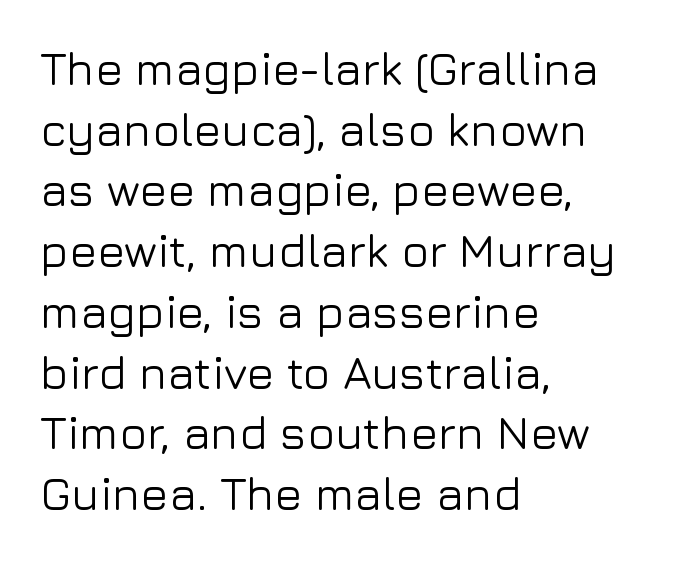
In terms of letterspacing, this is plain default setting. Horizontal bands of white between lines are of average thickness. This sample has the flowing, uneven cadence of proportional lettering. Glance below the letters and you will spot only blank space.
